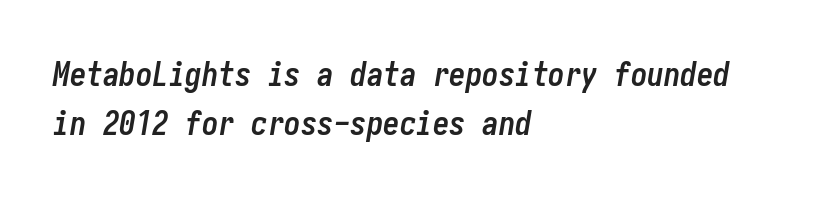
Compared with typical body copy, the letter spacing here is the same. Is the block centered? No — it sits flush against the left margin. The glyphs are unaccompanied by any horizontal stroke below them. The vertical gap from one line to the next is medium. Slanted lettering throughout. Set as a true bold cut, around the 700 mark.
